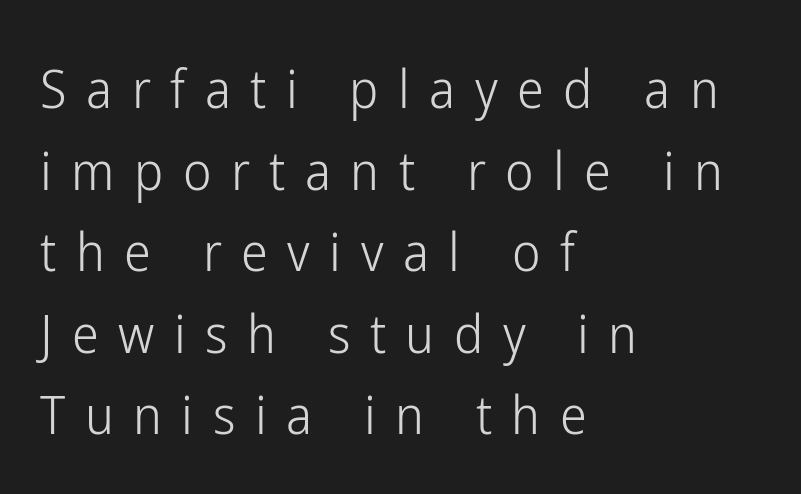
Q: Is the text bold? A: No.
Q: Is the text italic (slanted)? A: No, it is upright.
Q: Is the typeface a serif or a sans-serif typeface? A: Sans-serif.
Q: Is the text underlined? A: No.
Q: How is the paragraph aligned? A: Left-aligned.
Q: Is the spacing between letters normal or unusually wide? A: Unusually wide.
Q: Is the spacing between lines tight, normal or loose? A: Normal.
Q: Width (condensed, normal, or wide)? A: Condensed.
Q: Stroke contrast? A: Low.
Q: x-height? A: Medium.
Q: Monospaced? A: No.
